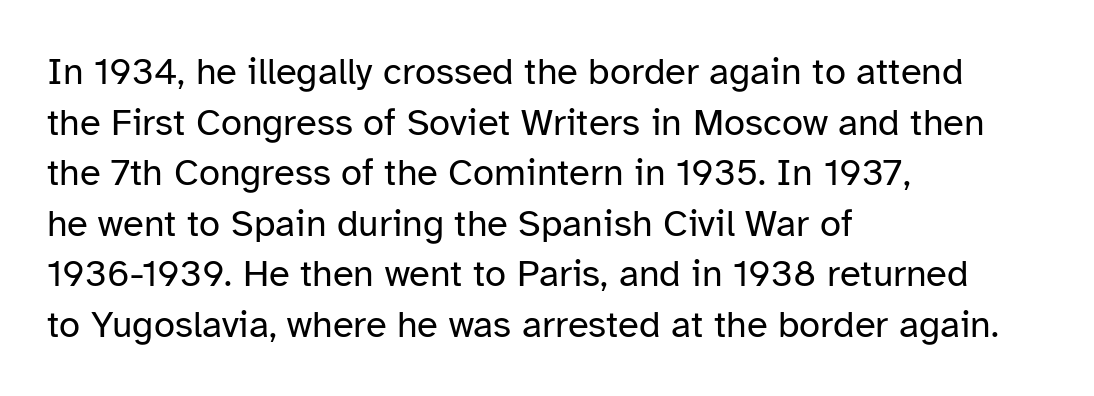
The image shows 38 px regular-weight sans-serif type, upright; set left-aligned, normal line spacing (1.33x), normal letter spacing, not underlined; low stroke contrast and a medium x-height.
